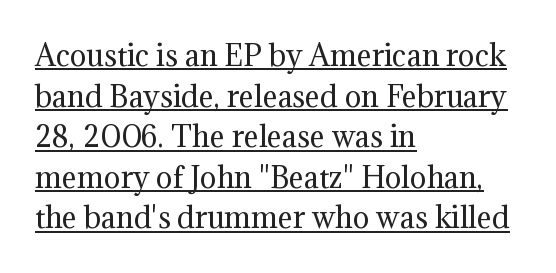
The image shows 28 px regular-weight serif type, upright; set left-aligned, normal line spacing (1.45x), normal letter spacing, underlined; medium stroke contrast and a medium x-height.
